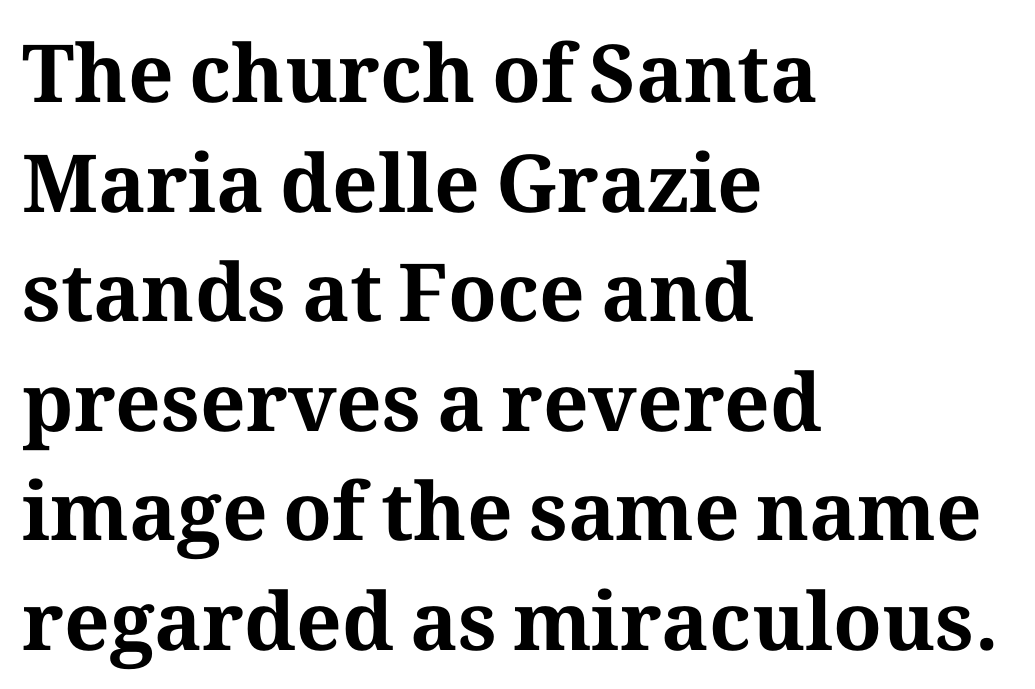
These lines are composed in type with serifs. This sample has the flowing, uneven cadence of proportional lettering. Observe the ordinary spacing: letters are neighbours, not strangers. The lines in this sample share a left origin and differ only in where they stop.
